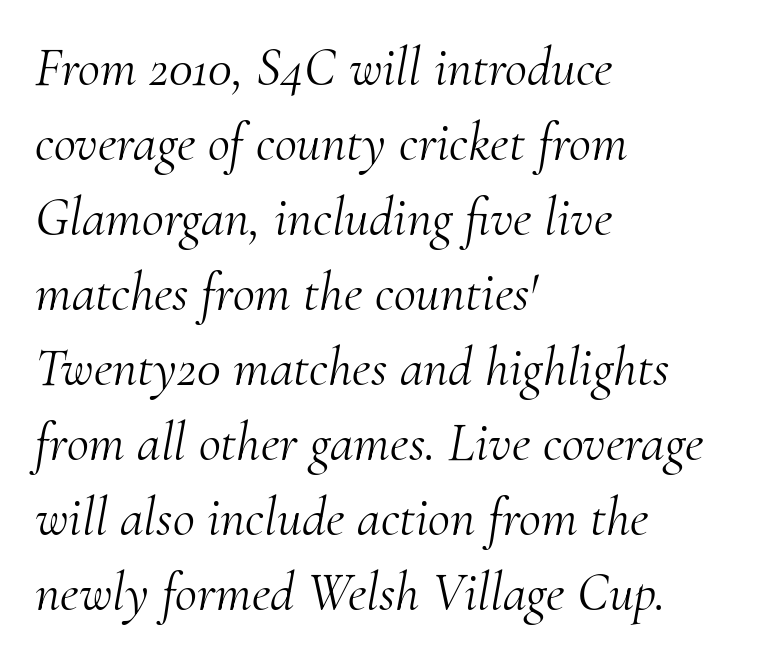
Between one letter and the next there's only the usual sliver of space. Characters are canted at an angle relative to the baseline's perpendicular. Baseline-to-baseline distance is the conventional proportion of letter height. Typeset ragged right — the left edge is the straight one. The face used here is proportionally spaced, like ordinary book or web type.
